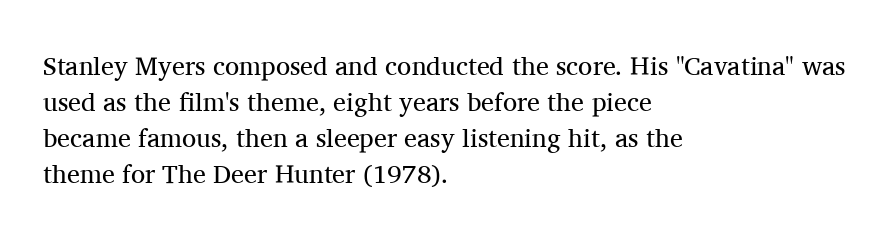
Q: Is the text bold? A: No.
Q: Is the text italic (slanted)? A: No, it is upright.
Q: Is the text underlined? A: No.
Q: How is the paragraph aligned? A: Left-aligned.
Q: Is the spacing between letters normal or unusually wide? A: Normal.
Q: Is the spacing between lines tight, normal or loose? A: Normal.
